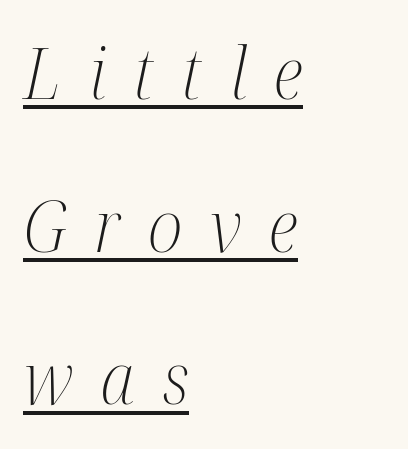
Q: Is the text bold? A: No.
Q: Is the text italic (slanted)? A: Yes, it leans right by about 12 degrees.
Q: Is the typeface a serif or a sans-serif typeface? A: Serif.
Q: Is the text underlined? A: Yes.
Q: How is the paragraph aligned? A: Left-aligned.
Q: Is the spacing between letters normal or unusually wide? A: Unusually wide.
Q: Is the spacing between lines tight, normal or loose? A: Loose.
Q: Width (condensed, normal, or wide)? A: Condensed.
Q: Stroke contrast? A: Medium.
Q: x-height? A: Medium.
Q: Monospaced? A: No.
